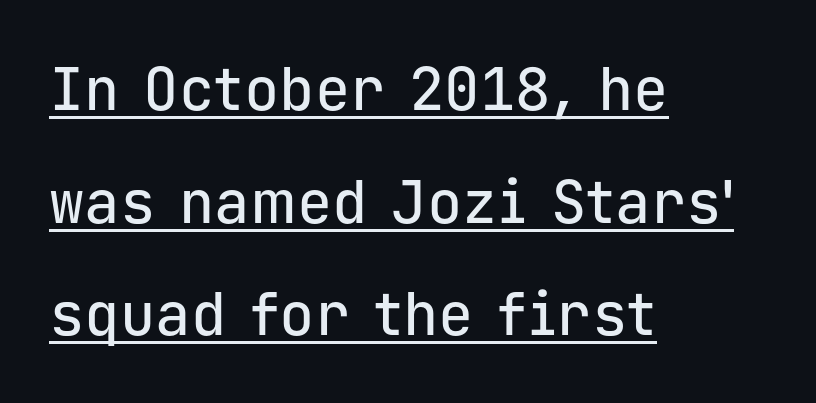
Q: Is the text italic (slanted)? A: No, it is upright.
Q: Is the typeface a serif or a sans-serif typeface? A: Sans-serif.
Q: Is the text underlined? A: Yes.
Q: How is the paragraph aligned? A: Left-aligned.
Q: Is the spacing between letters normal or unusually wide? A: Normal.
Q: Is the spacing between lines tight, normal or loose? A: Loose.
Q: Width (condensed, normal, or wide)? A: Normal.
Q: Stroke contrast? A: Low.
Q: x-height? A: Medium.
Q: Monospaced? A: Yes.
